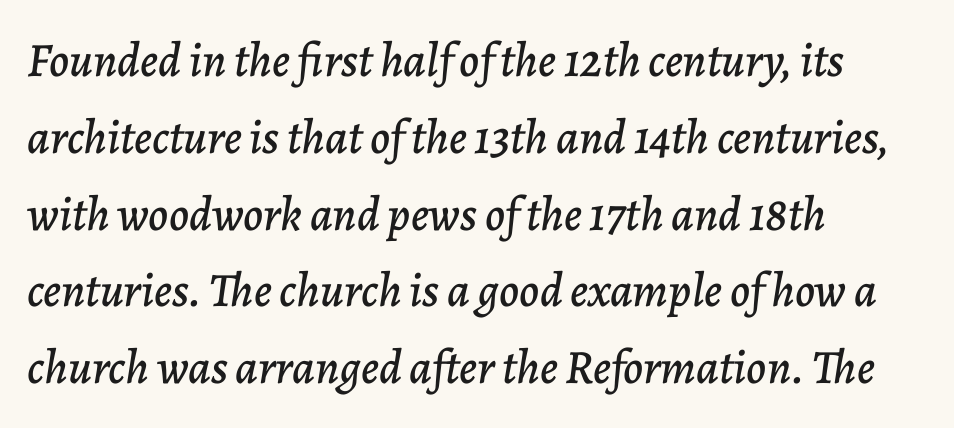
Note the varied advance widths — an 'i' is clearly narrower than an 'm'. Compared with typical body copy, the letter spacing here is the same. Clear beneath every line of the passage. Compared with ordinary roman type, these characters are visibly tilted. Leading: standard.
